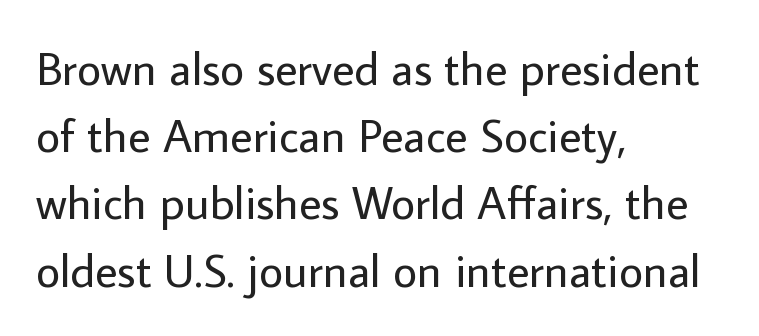
The image shows 47 px regular-weight sans-serif type, upright; set left-aligned, normal line spacing (1.43x), normal letter spacing, not underlined; low stroke contrast and a medium x-height.
